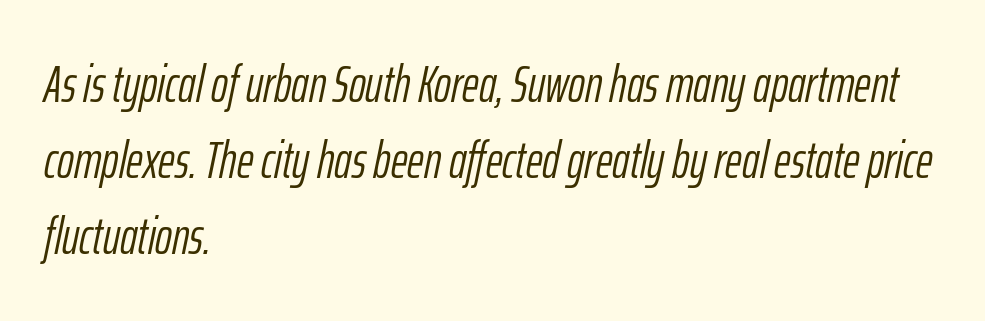
{"italic": "yes", "lean": "right", "slant_degrees": 12, "bold": "no", "weight": "light", "width": "condensed", "stroke_contrast": "low", "x_height": "medium", "monospaced": "no", "underline": "no", "align": "left", "line_spacing": "normal", "line_spacing_ratio": 1.49, "letter_spacing": "normal", "letter_spacing_em": 0.0, "glyph_px": 51}
